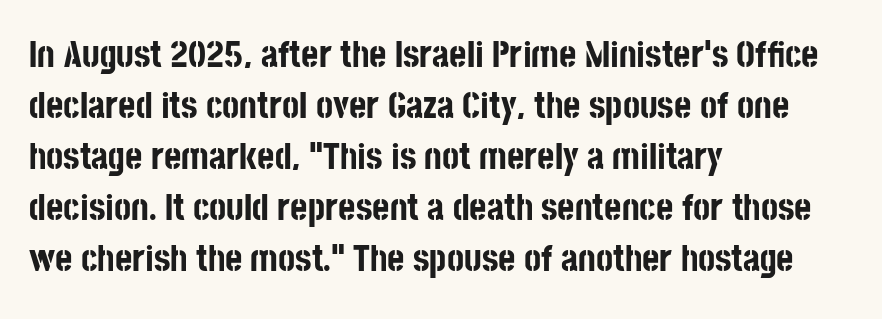
The letters advance in unequal steps, a hallmark of proportional type. Does extra space separate the letters? No, they use regular spacing. Every stem runs plumb, perpendicular to the baseline. Bold? Absolutely — the strokes are thick and heavy. The paragraph shown leans on its left margin.
